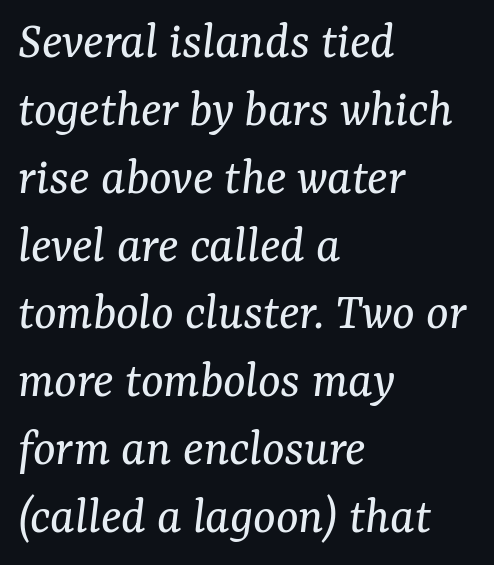
{"serif": "yes", "italic": "yes", "lean": "right", "slant_degrees": 7, "bold": "no", "weight": "regular", "width": "normal", "stroke_contrast": "medium", "x_height": "medium", "monospaced": "no", "underline": "no", "align": "left", "line_spacing": "normal", "line_spacing_ratio": 1.28, "letter_spacing": "normal", "letter_spacing_em": 0.0, "glyph_px": 53}
